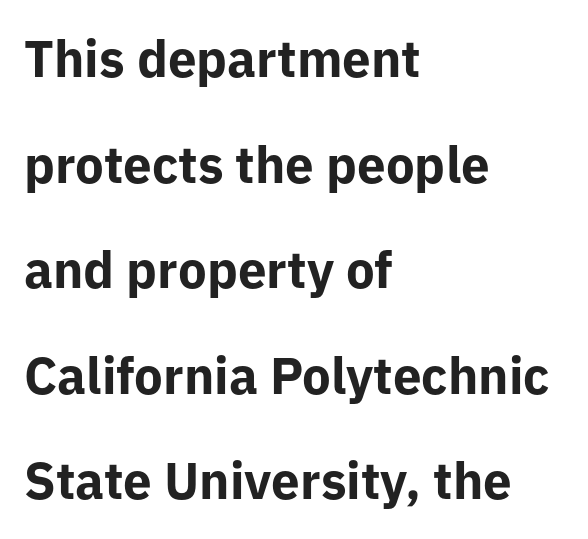
{"serif": "no", "italic": "no", "bold": "yes", "weight": "bold", "width": "normal", "stroke_contrast": "low", "x_height": "medium", "monospaced": "no", "underline": "no", "align": "left", "line_spacing": "loose", "line_spacing_ratio": 2.07, "letter_spacing": "normal", "letter_spacing_em": 0.0, "glyph_px": 51}
